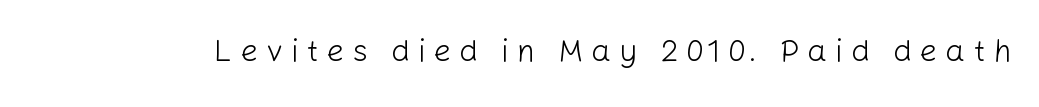
Q: Is the text bold? A: No.
Q: Is the text italic (slanted)? A: No, it is upright.
Q: Is the typeface a serif or a sans-serif typeface? A: Sans-serif.
Q: Is the text underlined? A: No.
Q: Is the spacing between letters normal or unusually wide? A: Unusually wide.
Q: Width (condensed, normal, or wide)? A: Normal.
Q: Stroke contrast? A: Low.
Q: x-height? A: Medium.
Q: Monospaced? A: No.
